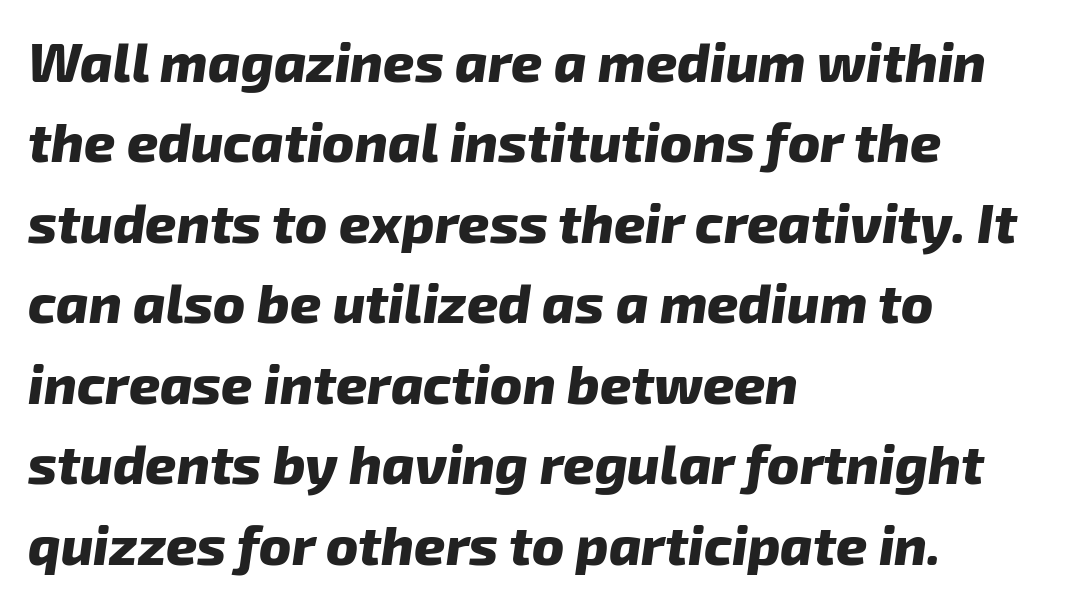
Q: Is the text bold? A: Yes.
Q: Is the text italic (slanted)? A: Yes, it leans right by about 8 degrees.
Q: Is the text underlined? A: No.
Q: How is the paragraph aligned? A: Left-aligned.
Q: Is the spacing between letters normal or unusually wide? A: Normal.
Q: Is the spacing between lines tight, normal or loose? A: Normal.
Q: Width (condensed, normal, or wide)? A: Normal.
Q: Stroke contrast? A: Low.
Q: x-height? A: Medium.
Q: Monospaced? A: No.
